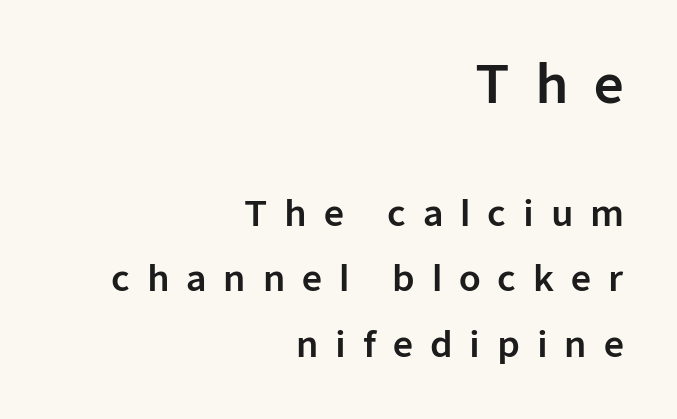
{"serif": "no", "italic": "no", "width": "normal", "stroke_contrast": "low", "x_height": "medium", "monospaced": "no", "underline": "no", "align": "right", "line_spacing_ratio": 1.87, "letter_spacing": "wide", "letter_spacing_em": 0.48, "larger_block": "first", "size_ratio": 1.49, "glyph_px": 52}
